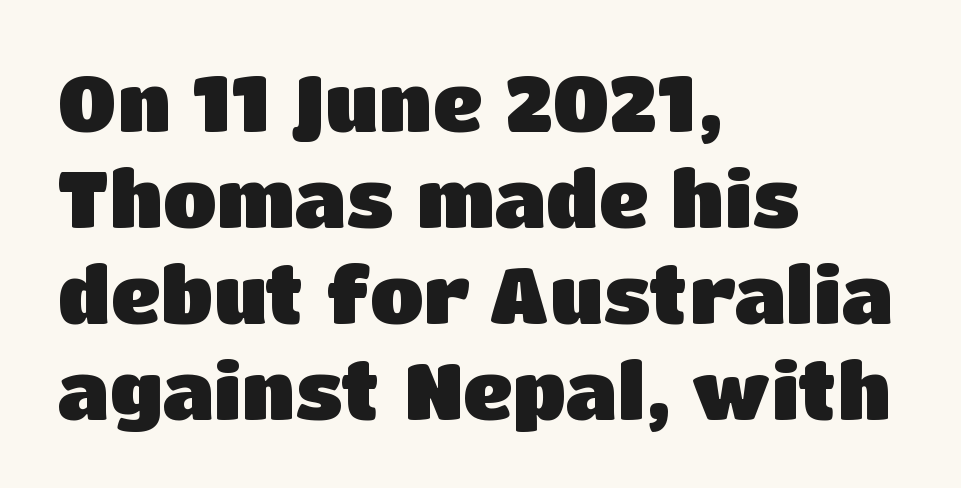
Q: Is the text bold? A: Yes.
Q: Is the text italic (slanted)? A: No, it is upright.
Q: Is the typeface a serif or a sans-serif typeface? A: Sans-serif.
Q: Is the text underlined? A: No.
Q: How is the paragraph aligned? A: Left-aligned.
Q: Is the spacing between letters normal or unusually wide? A: Normal.
Q: Width (condensed, normal, or wide)? A: Normal.
Q: Stroke contrast? A: Low.
Q: x-height? A: Large.
Q: Monospaced? A: No.
